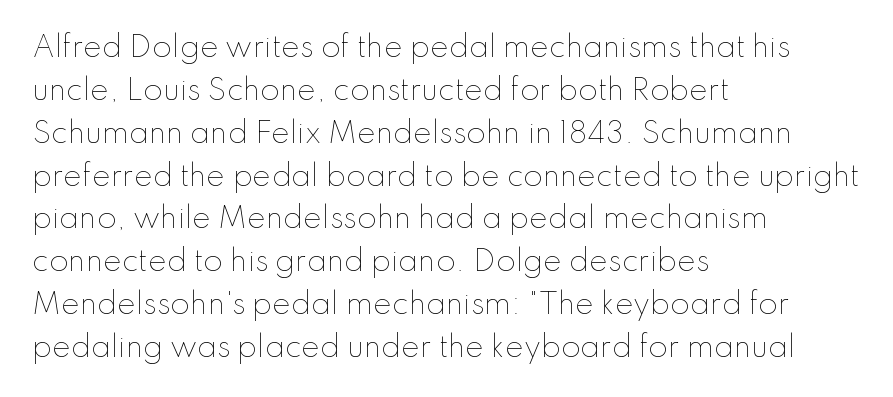
The image shows 28 px thin type, upright; set left-aligned, normal line spacing (1.53x), normal letter spacing, not underlined; low stroke contrast and a small x-height.
